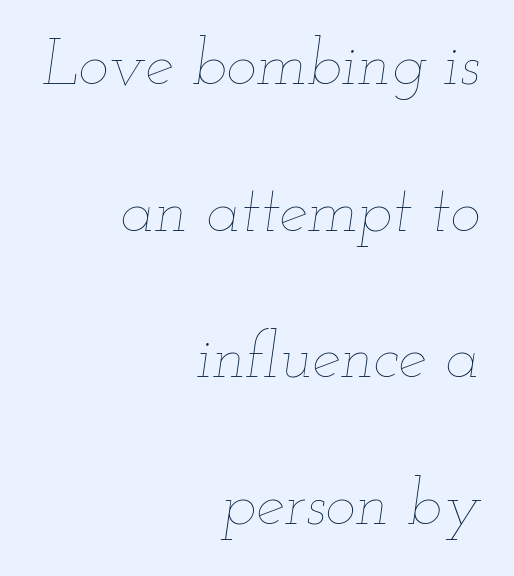
Each new line begins a long way beneath the previous one. Line ends are locked; line starts wander. Nothing heavy about these letters — not bold at all. The baseline area is clear. Honestly, the letter spacing is just normal — you wouldn't notice it.
